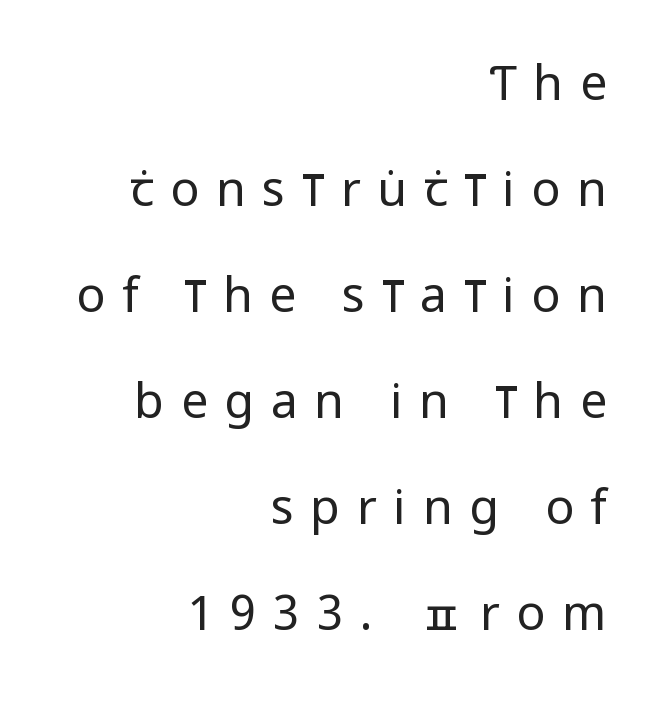
{"serif": "no", "italic": "no", "bold": "no", "weight": "regular", "width": "condensed", "stroke_contrast": "low", "x_height": "large", "monospaced": "no", "underline": "no", "align": "right", "line_spacing": "loose", "line_spacing_ratio": 2.21, "letter_spacing": "wide", "letter_spacing_em": 0.35, "glyph_px": 48}
